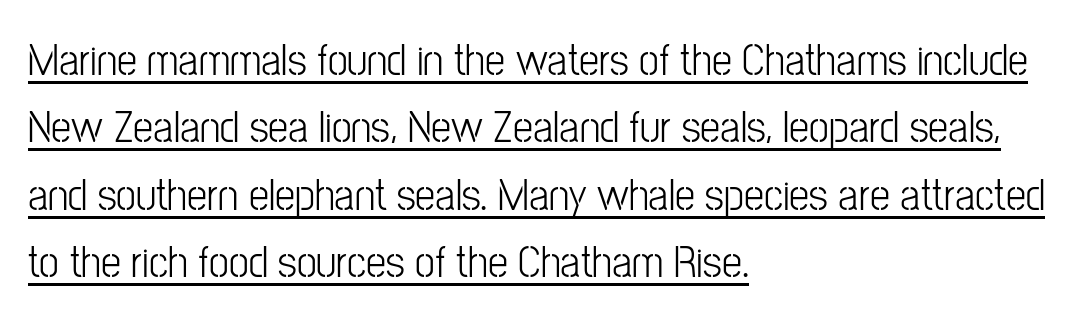
The image shows 45 px light, condensed sans-serif type, upright; set left-aligned, normal line spacing (1.5x), normal letter spacing, underlined; low stroke contrast and a medium x-height.
